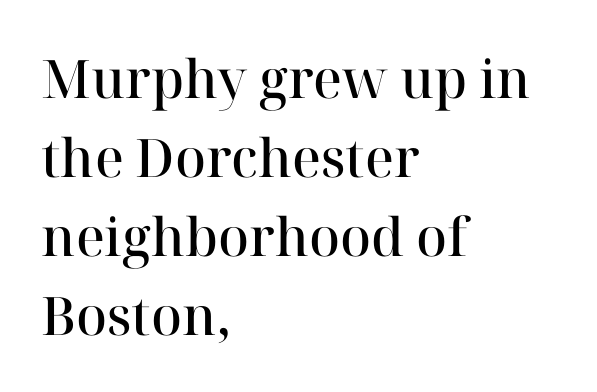
Q: Is the text bold? A: Semi-bold.
Q: Is the text italic (slanted)? A: No, it is upright.
Q: Is the typeface a serif or a sans-serif typeface? A: Serif.
Q: Is the text underlined? A: No.
Q: How is the paragraph aligned? A: Left-aligned.
Q: Is the spacing between letters normal or unusually wide? A: Normal.
Q: Is the spacing between lines tight, normal or loose? A: Normal.
Q: Width (condensed, normal, or wide)? A: Normal.
Q: Stroke contrast? A: High.
Q: x-height? A: Medium.
Q: Monospaced? A: No.
